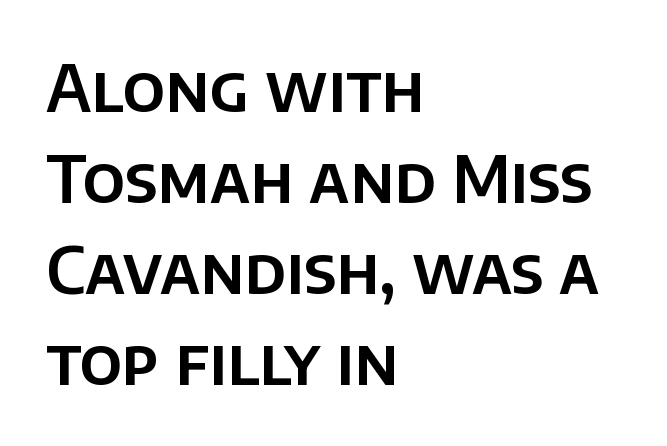
Q: Is the text italic (slanted)? A: No, it is upright.
Q: Is the typeface a serif or a sans-serif typeface? A: Sans-serif.
Q: Is the text underlined? A: No.
Q: How is the paragraph aligned? A: Left-aligned.
Q: Is the spacing between letters normal or unusually wide? A: Normal.
Q: Is the spacing between lines tight, normal or loose? A: Normal.
Q: Width (condensed, normal, or wide)? A: Normal.
Q: Stroke contrast? A: Low.
Q: x-height? A: Large.
Q: Monospaced? A: No.
